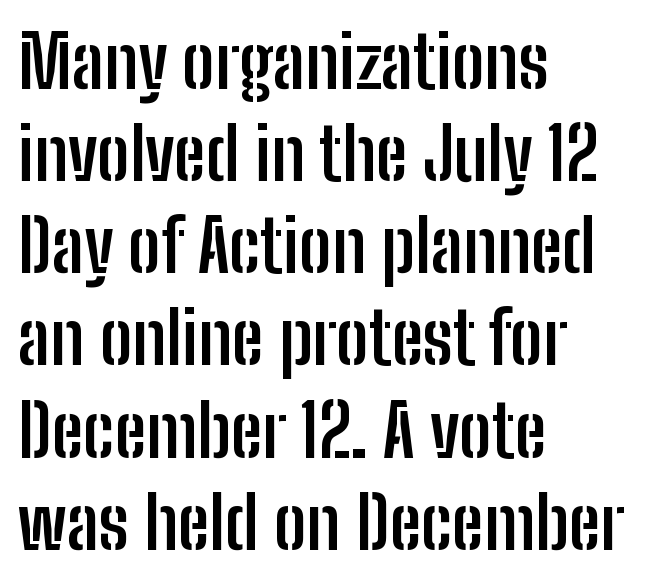
The image shows 72 px semibold, condensed sans-serif type, upright; set left-aligned, normal line spacing (1.28x), normal letter spacing, not underlined; low stroke contrast and a medium x-height.
